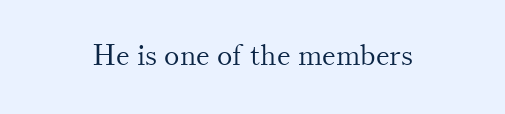
The image shows 29 px light serif type, upright; set normal letter spacing, not underlined; medium stroke contrast and a small x-height.
